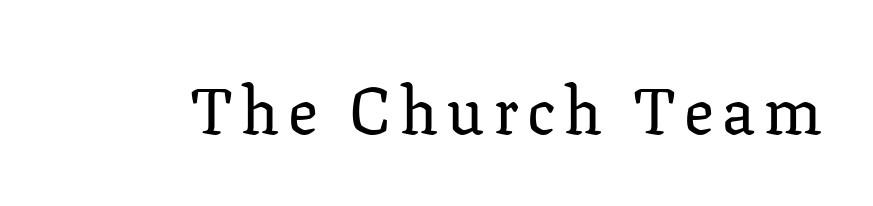
{"serif": "yes", "italic": "no", "width": "normal", "stroke_contrast": "low", "x_height": "medium", "monospaced": "no", "underline": "no", "glyph_px": 66}
